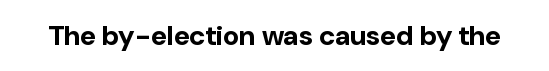
The image shows 28 px bold sans-serif type, upright; set normal letter spacing, not underlined; low stroke contrast and a medium x-height.
